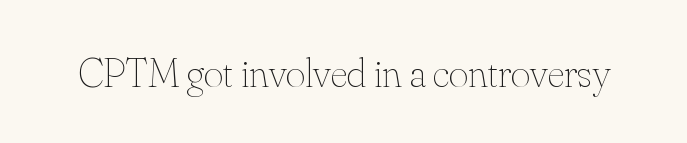
Vertical stems look standard width or narrower in stroke. The type sits square on the baseline with zero lean. The tracking reads as untouched default to a designer's eye. The rendering uses natural spacing where letterforms have individual widths.
